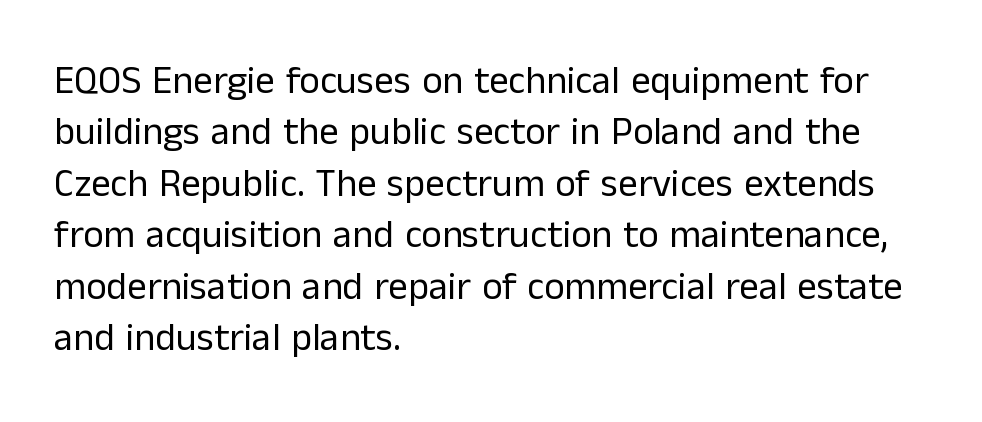
This sample uses plain, unmodified letter spacing. If you drew a ruler down the left edge, every line would touch it. Think of a printed novel: that variable character pitch is what you see here. No extra ink here — the face is not bold.
